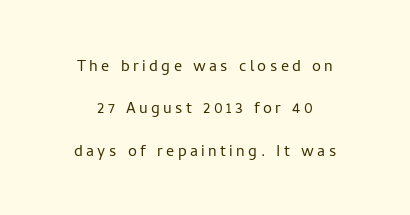
The image shows 20 px text type, upright; set centered, loose line spacing (2.12x), not underlined.
